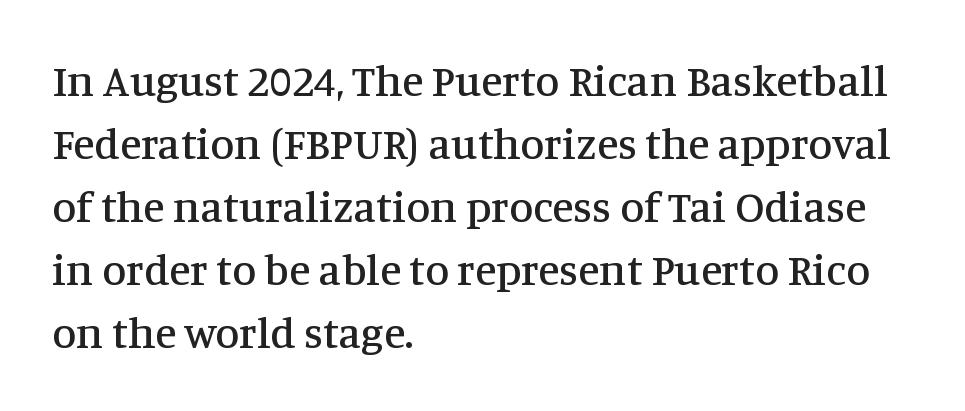
The image shows 44 px serif type, upright; set left-aligned, normal line spacing (1.43x), normal letter spacing, not underlined; medium stroke contrast and a large x-height.
